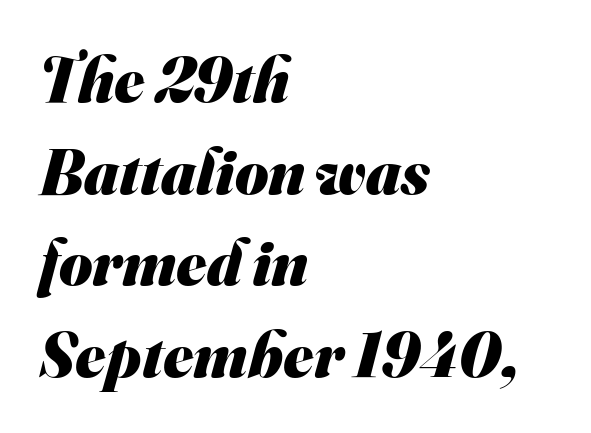
Q: Is the text bold? A: Yes.
Q: Is the typeface a serif or a sans-serif typeface? A: Sans-serif.
Q: Is the text underlined? A: No.
Q: How is the paragraph aligned? A: Left-aligned.
Q: Is the spacing between letters normal or unusually wide? A: Normal.
Q: Is the spacing between lines tight, normal or loose? A: Normal.
Q: Width (condensed, normal, or wide)? A: Normal.
Q: Stroke contrast? A: Medium.
Q: x-height? A: Small.
Q: Monospaced? A: No.
